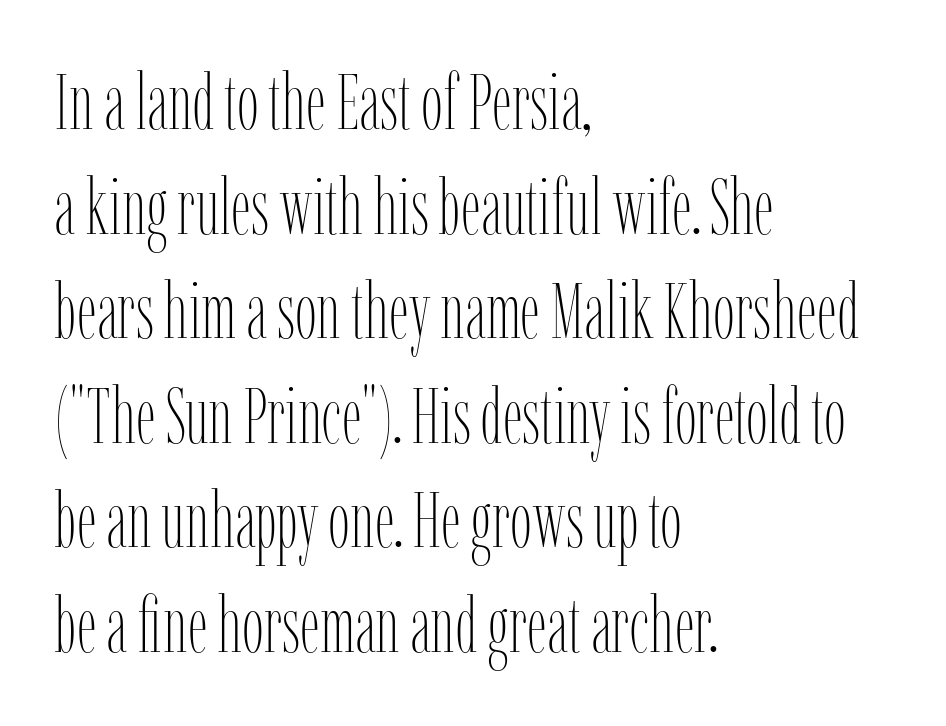
{"italic": "no", "bold": "no", "weight": "thin", "width": "condensed", "stroke_contrast": "low", "x_height": "medium", "monospaced": "no", "underline": "no", "align": "left", "line_spacing": "normal", "line_spacing_ratio": 1.34, "letter_spacing": "normal", "letter_spacing_em": 0.0, "glyph_px": 78}
